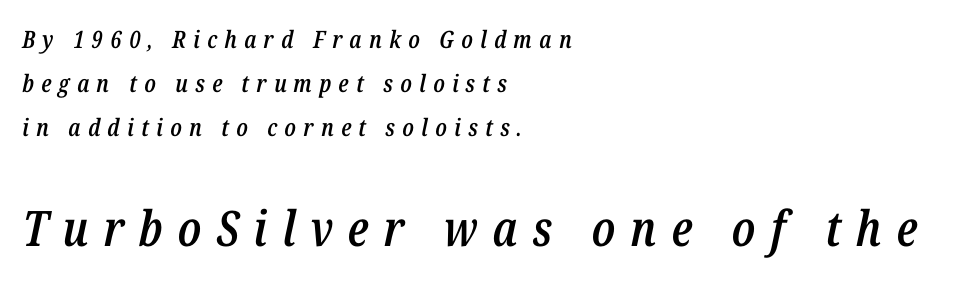
The image shows 49 px semibold, condensed type, italic (leaning right); set left-aligned, line spacing 1.83x, unusually wide letter spacing (+0.3 em), not underlined; the second (bottom) block is 2.04x larger; low stroke contrast and a medium x-height.
